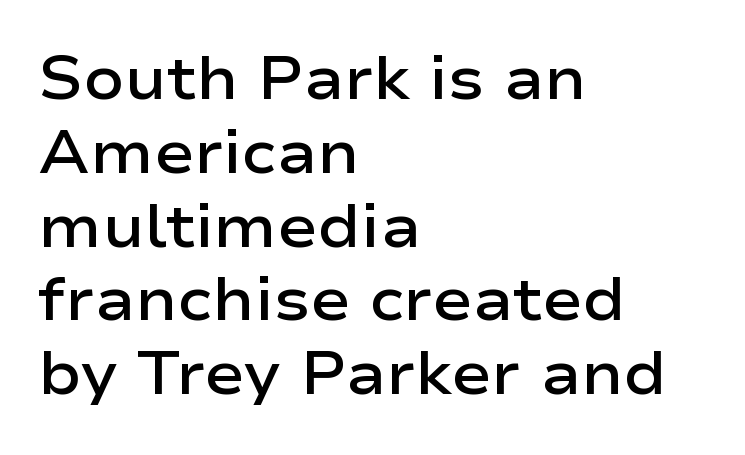
{"serif": "no", "italic": "no", "bold": "semi", "weight": "semibold", "width": "wide", "stroke_contrast": "low", "x_height": "medium", "monospaced": "no", "underline": "no", "align": "left", "line_spacing_ratio": 1.23, "letter_spacing": "normal", "letter_spacing_em": 0.0, "glyph_px": 60}
